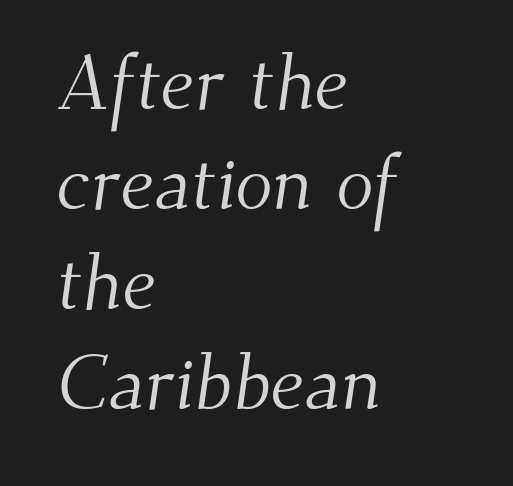
{"serif": "yes", "bold": "no", "weight": "light", "width": "normal", "stroke_contrast": "medium", "x_height": "small", "monospaced": "no", "underline": "no", "align": "left", "line_spacing": "normal", "line_spacing_ratio": 1.28, "letter_spacing": "normal", "letter_spacing_em": 0.0, "glyph_px": 78}
